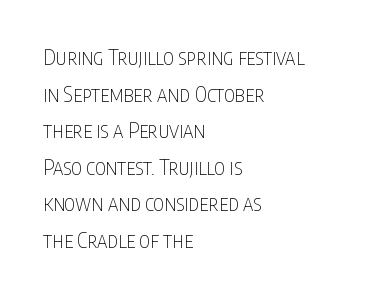
Q: Is the text bold? A: No.
Q: Is the text italic (slanted)? A: No, it is upright.
Q: Is the text underlined? A: No.
Q: How is the paragraph aligned? A: Left-aligned.
Q: Is the spacing between letters normal or unusually wide? A: Normal.
